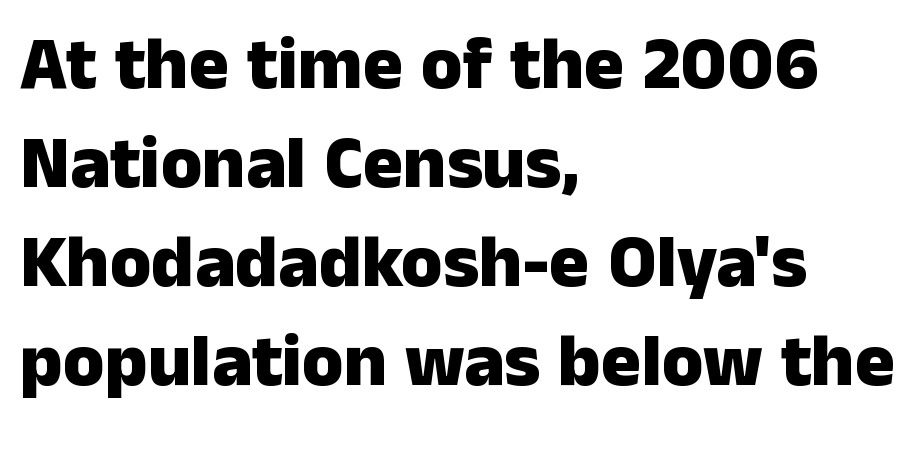
The image shows 75 px heavy sans-serif type, upright; set left-aligned, normal line spacing (1.32x), normal letter spacing, not underlined; low stroke contrast and a medium x-height.
